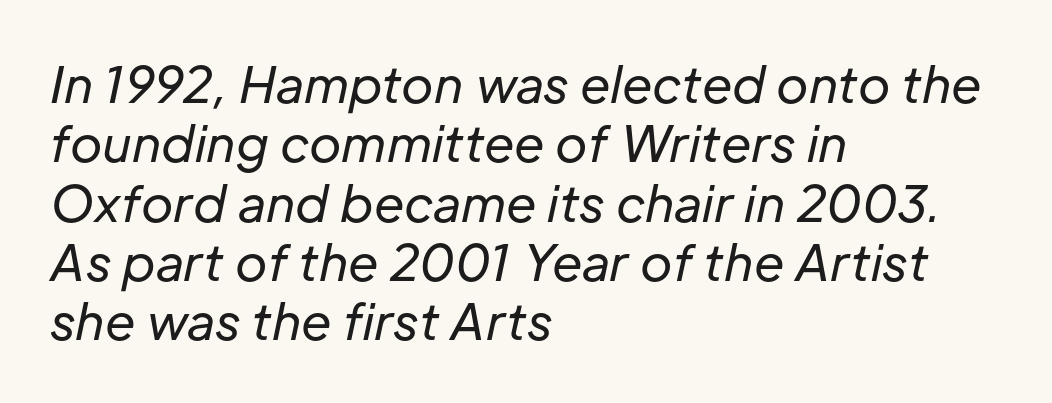
Words appear dense and cohesive because spacing is normal. A classic flush-left, rag-right setting is used for this passage. The weight would be labelled regular, book, light, or lighter still. Clear beneath every line of the passage.
